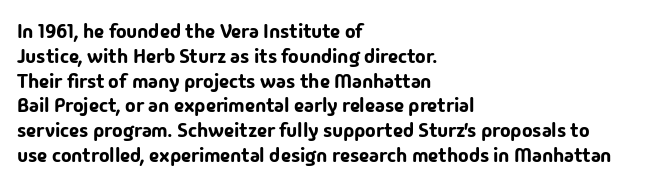
{"italic": "no", "underline": "no", "align": "left", "line_spacing_ratio": 1.24, "letter_spacing": "normal", "letter_spacing_em": 0.0, "glyph_px": 20}
